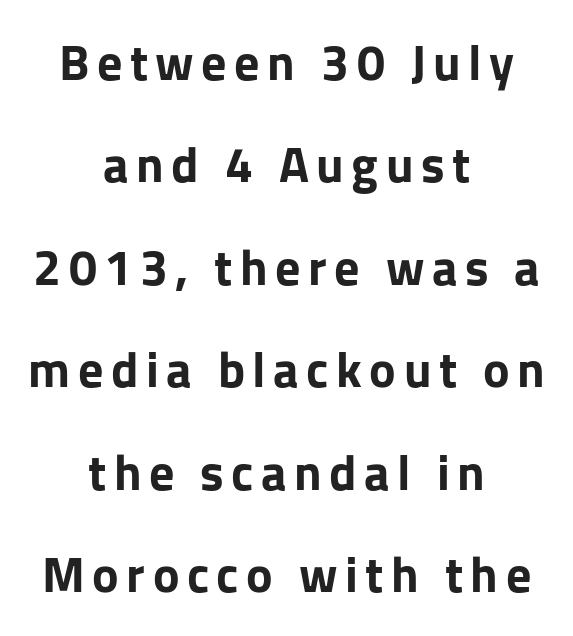
The rendering uses natural spacing where letterforms have individual widths. Rows of type keep a wide berth in the vertical direction. Posture: straight, roman, zero tilt. Serif or sans? Sans — the stroke terminals are bare. Stroke thickness is high; the sample reads as a true bold. Casual observation: everything's sitting right in the middle.
